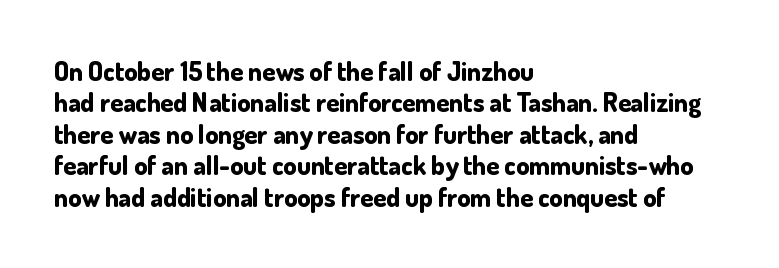
The image shows 26 px bold type, upright; set left-aligned, line spacing 1.21x, normal letter spacing, not underlined.
